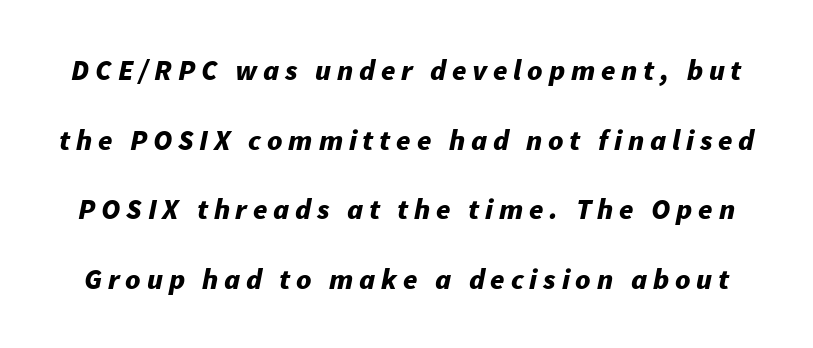
Designer's note — italics engaged. These lines carry a lot of weight — the face is fully bold. You could not count columns in this text — the font is proportionally spaced. What's the leading like? Stretched, with rows far apart. A bare baseline throughout the passage.
